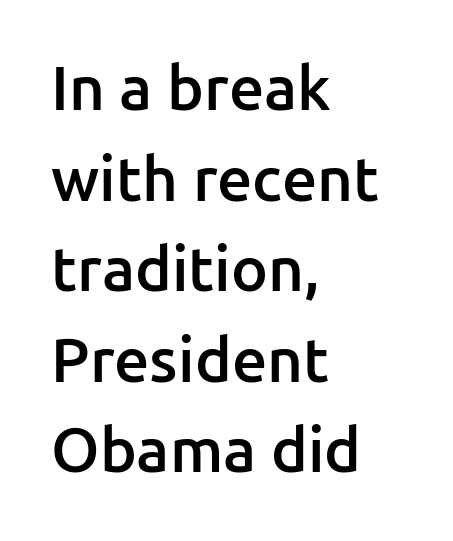
Q: Is the text bold? A: Semi-bold.
Q: Is the text italic (slanted)? A: No, it is upright.
Q: Is the typeface a serif or a sans-serif typeface? A: Sans-serif.
Q: Is the text underlined? A: No.
Q: How is the paragraph aligned? A: Left-aligned.
Q: Is the spacing between letters normal or unusually wide? A: Normal.
Q: Is the spacing between lines tight, normal or loose? A: Normal.
Q: Width (condensed, normal, or wide)? A: Normal.
Q: Stroke contrast? A: Low.
Q: x-height? A: Medium.
Q: Monospaced? A: No.
